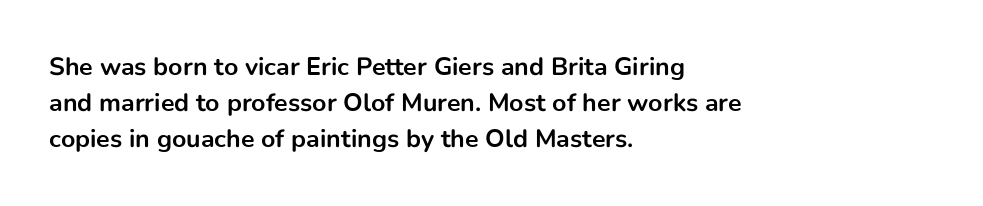
The image shows 25 px bold type, upright; set left-aligned, normal line spacing (1.45x), normal letter spacing, not underlined.
